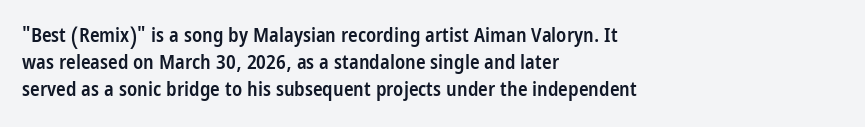
The image shows 20 px text type, upright; set left-aligned, normal line spacing (1.36x), normal letter spacing, not underlined.
